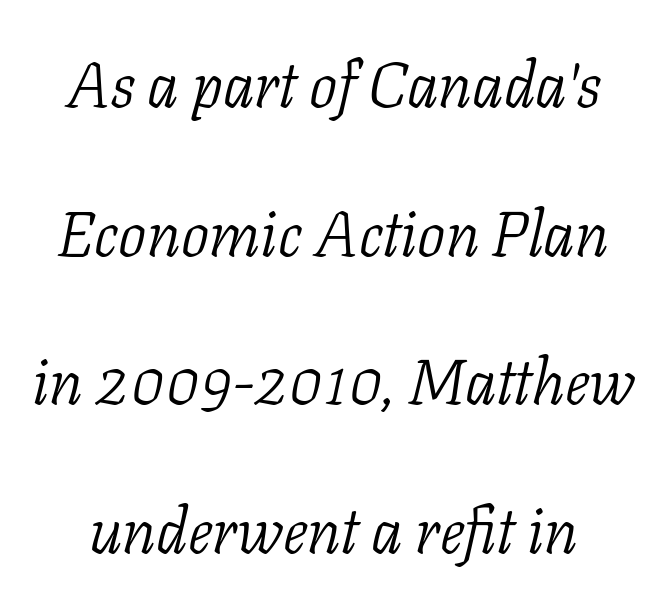
The line-height multiplier appears high, well above default. Here the designer chose a conventional face with non-uniform glyph widths. Italic? Definitely — the glyphs are oblique. The glyphs are unaccompanied by any horizontal stroke below them. The letters sit at their default tracking, neither squeezed nor spread. Font category for this specimen: serif.
